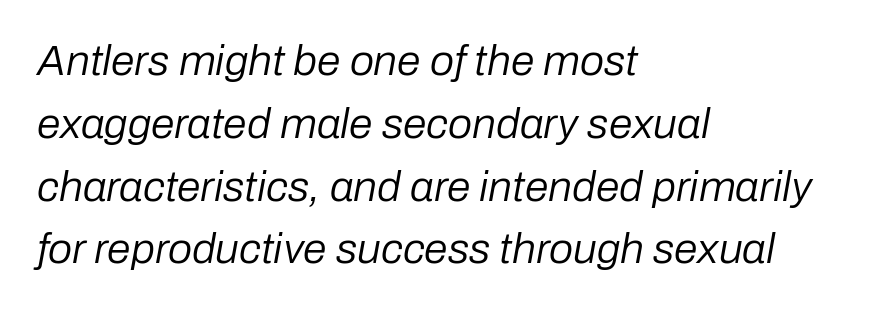
The image shows 43 px regular-weight type, italic (leaning right); set left-aligned, normal line spacing (1.46x), normal letter spacing, not underlined; low stroke contrast and a medium x-height.
